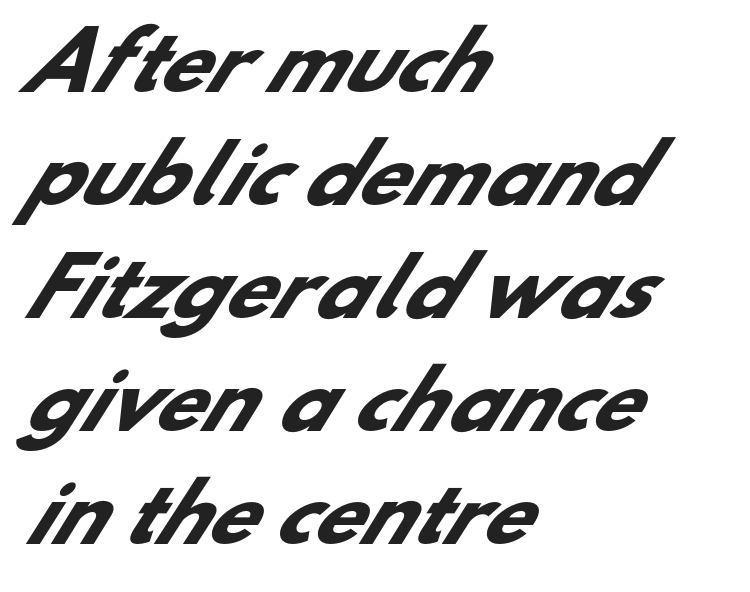
The image shows 78 px heavy sans-serif type; set left-aligned, normal line spacing (1.45x), normal letter spacing, not underlined; low stroke contrast and a small x-height.
